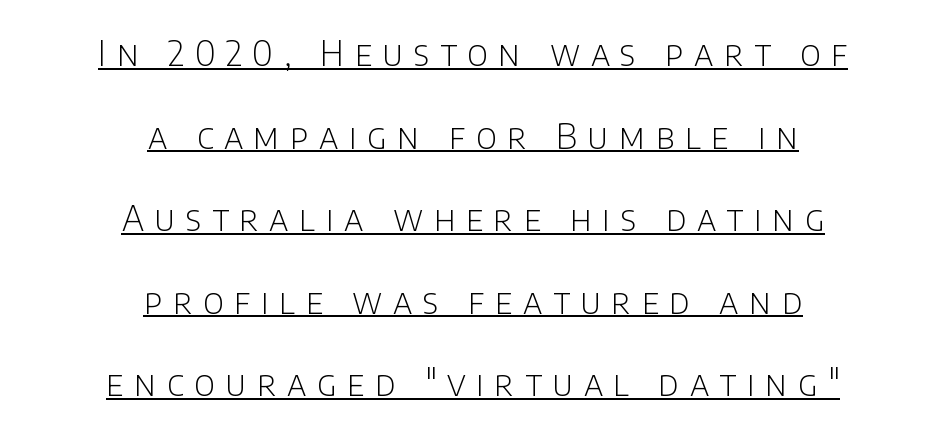
Q: Is the text bold? A: No.
Q: Is the text italic (slanted)? A: No, it is upright.
Q: Is the typeface a serif or a sans-serif typeface? A: Sans-serif.
Q: Is the text underlined? A: Yes.
Q: How is the paragraph aligned? A: Centered.
Q: Is the spacing between letters normal or unusually wide? A: Unusually wide.
Q: Is the spacing between lines tight, normal or loose? A: Loose.
Q: Width (condensed, normal, or wide)? A: Normal.
Q: Stroke contrast? A: Low.
Q: x-height? A: Large.
Q: Monospaced? A: No.
